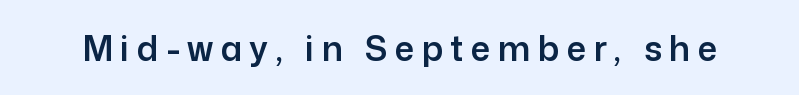
{"serif": "no", "italic": "no", "width": "normal", "stroke_contrast": "low", "x_height": "medium", "monospaced": "no", "underline": "no", "letter_spacing": "wide", "letter_spacing_em": 0.22, "glyph_px": 34}
